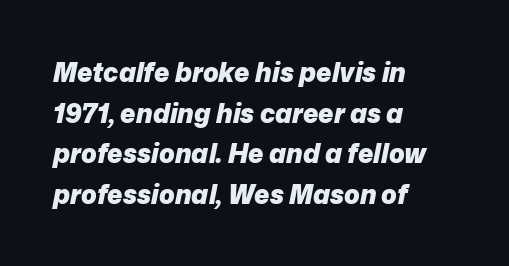
The image shows 26 px bold type, italic (leaning right); set left-aligned, normal line spacing (1.56x), normal letter spacing, not underlined.
